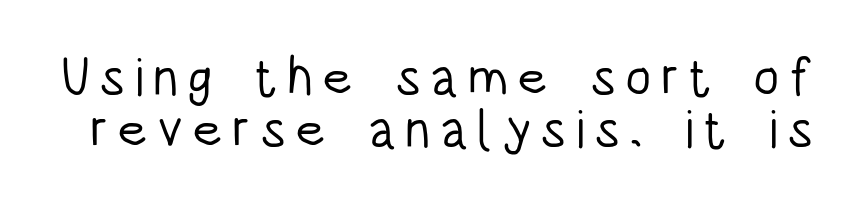
The image shows 53 px light, condensed sans-serif type, upright; set tight line spacing (0.98x), not underlined; low stroke contrast and a large x-height.
